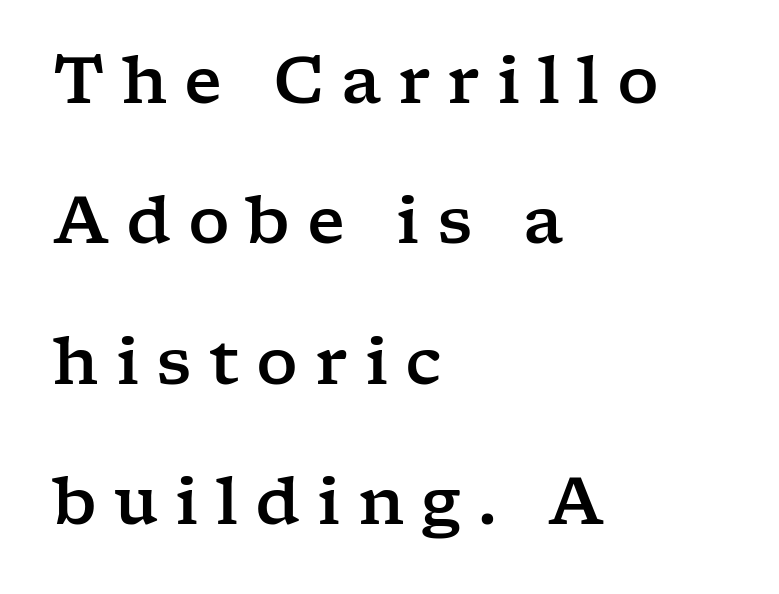
You can tell it's not italic because the verticals are truly vertical. Think of a printed novel: that variable character pitch is what you see here. Horizontally, the lines are justified to the leading edge only. This rendering widens character spacing well past its baseline value. Airy leading. Little horizontal feet cap the strokes, marking this as serif type.
